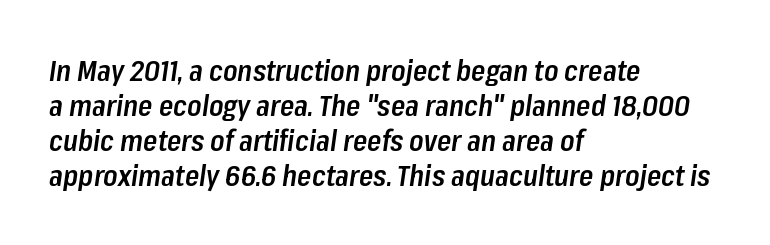
There is no visible air inserted between adjacent glyphs. This rendering uses left alignment, leaving the right contour irregular. The specimen omits any rule beneath the text block's lines. This is oblique type, the kind used for emphasis or titles. Varying glyph widths throughout — classic text-font behaviour. A semibold gives these letters moderate extra thickness, short of bold.
